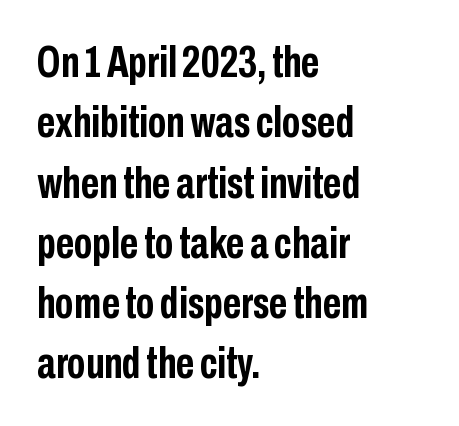
The image shows 45 px semibold, condensed sans-serif type, upright; set left-aligned, normal line spacing (1.34x), normal letter spacing, not underlined; low stroke contrast and a medium x-height.
